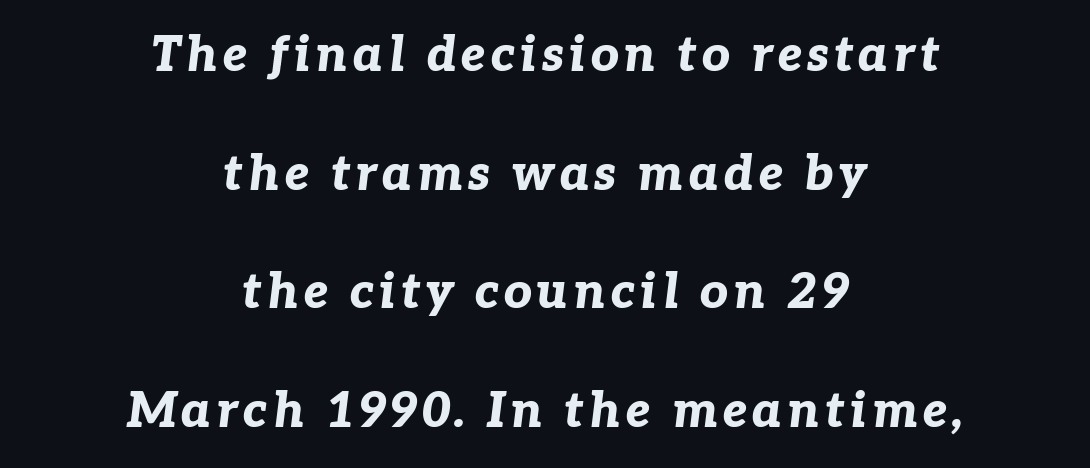
Line starts and ends both wander, symmetrically. The specimen omits any rule beneath the text block's lines. This block would shrink considerably if given ordinary leading; it's expanded now. Looks like regular typesetting: each glyph gets only the width it needs. Compared with ordinary roman type, these characters are visibly tilted. Each glyph is drawn with heavy, bold strokes.
